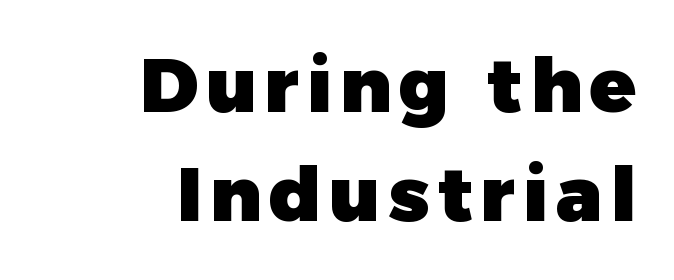
Q: Is the text bold? A: Yes.
Q: Is the text italic (slanted)? A: No, it is upright.
Q: Is the typeface a serif or a sans-serif typeface? A: Sans-serif.
Q: Is the text underlined? A: No.
Q: How is the paragraph aligned? A: Right-aligned.
Q: Is the spacing between lines tight, normal or loose? A: Normal.
Q: Width (condensed, normal, or wide)? A: Normal.
Q: Stroke contrast? A: Low.
Q: x-height? A: Medium.
Q: Monospaced? A: No.
